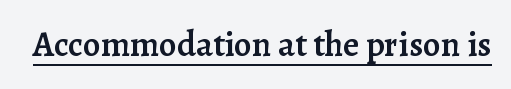
Q: Is the text bold? A: Semi-bold.
Q: Is the text italic (slanted)? A: No, it is upright.
Q: Is the typeface a serif or a sans-serif typeface? A: Serif.
Q: Is the text underlined? A: Yes.
Q: Is the spacing between letters normal or unusually wide? A: Normal.
Q: Width (condensed, normal, or wide)? A: Normal.
Q: Stroke contrast? A: Low.
Q: x-height? A: Medium.
Q: Monospaced? A: No.
